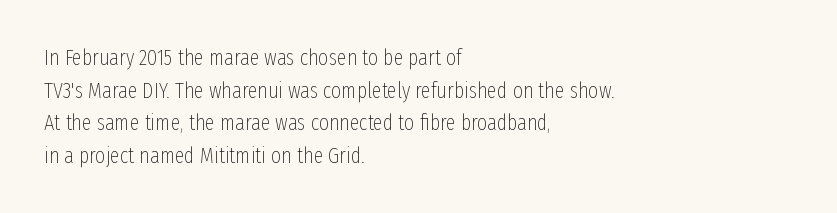
Rows of type keep a routine distance in the vertical direction. The space beneath each line is pristine and unruled. Which margin do the lines hug? The left one — the right edge is uneven. The letterforms sit shoulder to shoulder at normal distance.
